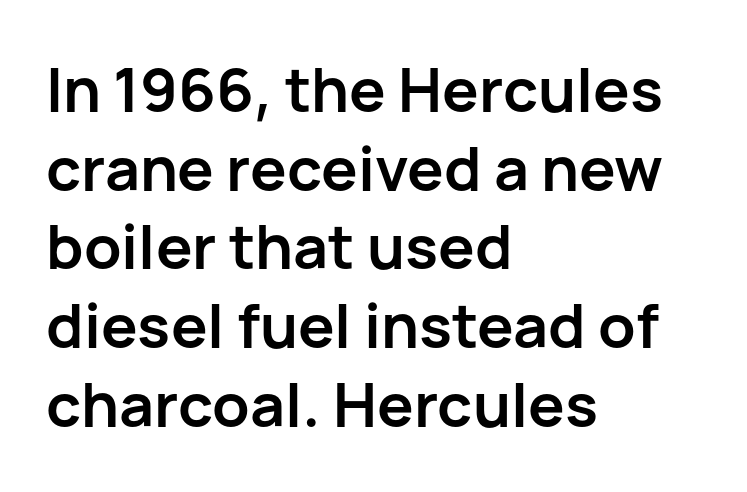
Q: Is the text bold? A: Yes.
Q: Is the text italic (slanted)? A: No, it is upright.
Q: Is the typeface a serif or a sans-serif typeface? A: Sans-serif.
Q: Is the text underlined? A: No.
Q: How is the paragraph aligned? A: Left-aligned.
Q: Is the spacing between letters normal or unusually wide? A: Normal.
Q: Is the spacing between lines tight, normal or loose? A: Normal.
Q: Width (condensed, normal, or wide)? A: Normal.
Q: Stroke contrast? A: Low.
Q: x-height? A: Medium.
Q: Monospaced? A: No.
